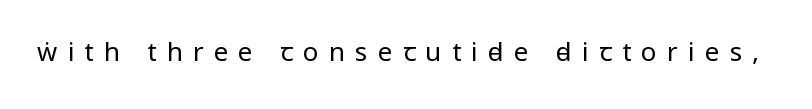
{"italic": "no", "bold": "no", "underline": "no", "letter_spacing": "wide", "letter_spacing_em": 0.39, "glyph_px": 26}
